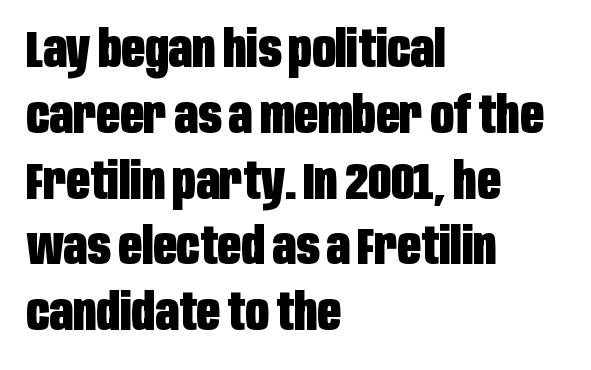
{"serif": "no", "italic": "no", "bold": "yes", "weight": "heavy", "width": "condensed", "stroke_contrast": "low", "x_height": "large", "monospaced": "no", "underline": "no", "align": "left", "line_spacing": "normal", "line_spacing_ratio": 1.29, "letter_spacing": "normal", "letter_spacing_em": 0.0, "glyph_px": 51}
